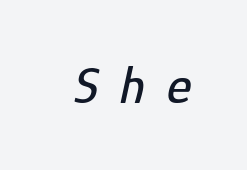
Q: Is the text italic (slanted)? A: Yes, it leans right by about 12 degrees.
Q: Is the text underlined? A: No.
Q: Is the spacing between letters normal or unusually wide? A: Unusually wide.
Q: Width (condensed, normal, or wide)? A: Condensed.
Q: Stroke contrast? A: Low.
Q: x-height? A: Medium.
Q: Monospaced? A: No.
